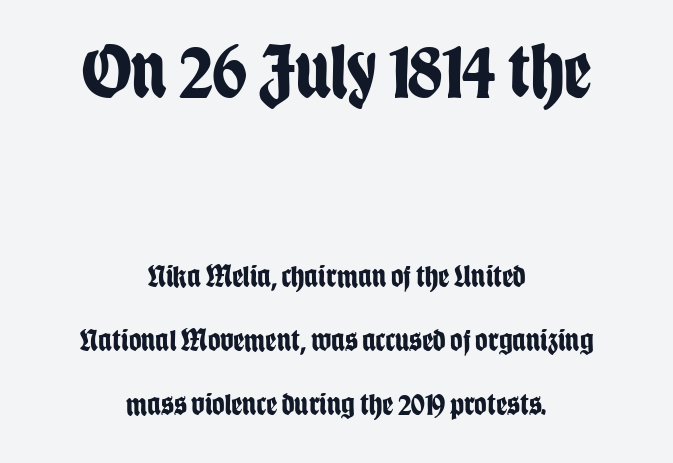
{"serif": "no", "italic": "no", "bold": "yes", "weight": "bold", "width": "condensed", "stroke_contrast": "low", "x_height": "large", "monospaced": "no", "underline": "no", "align": "center", "line_spacing": "loose", "line_spacing_ratio": 2.07, "letter_spacing": "normal", "letter_spacing_em": 0.0, "larger_block": "first", "size_ratio": 2.52, "glyph_px": 78}
